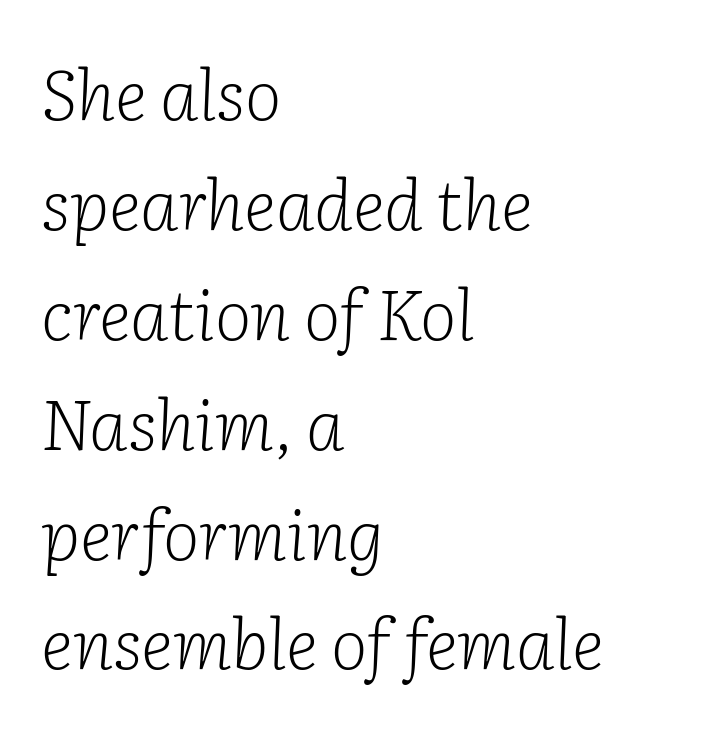
{"serif": "yes", "italic": "yes", "lean": "right", "slant_degrees": 2, "bold": "no", "weight": "light", "width": "normal", "stroke_contrast": "low", "x_height": "medium", "monospaced": "no", "underline": "no", "align": "left", "line_spacing": "normal", "line_spacing_ratio": 1.57, "letter_spacing": "normal", "letter_spacing_em": 0.0, "glyph_px": 70}
